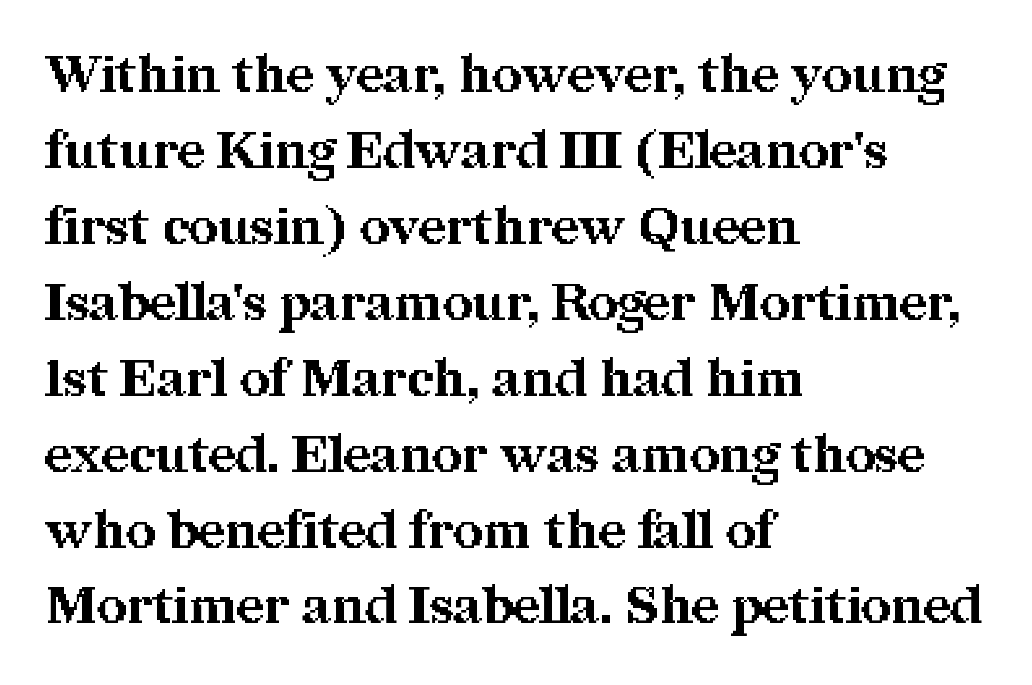
Q: Is the text bold? A: Yes.
Q: Is the text italic (slanted)? A: No, it is upright.
Q: Is the typeface a serif or a sans-serif typeface? A: Serif.
Q: Is the text underlined? A: No.
Q: How is the paragraph aligned? A: Left-aligned.
Q: Is the spacing between letters normal or unusually wide? A: Normal.
Q: Is the spacing between lines tight, normal or loose? A: Normal.
Q: Width (condensed, normal, or wide)? A: Normal.
Q: Stroke contrast? A: Medium.
Q: x-height? A: Medium.
Q: Monospaced? A: No.
